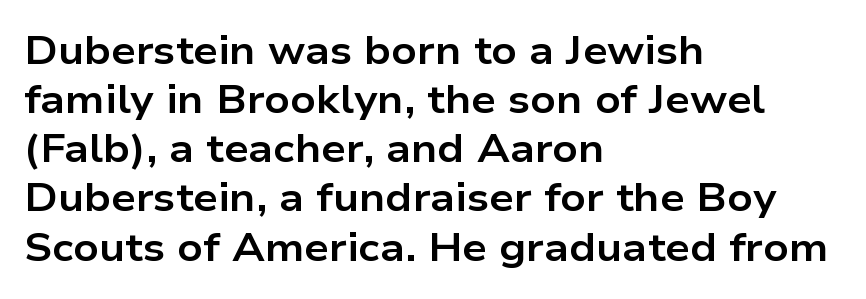
I'd describe the lettering as bold — thick and assertive. The typography opts for an upright posture over an oblique one. These lines are rendered in a variable-pitch font. Grotesque or geometric, the face here clearly has no serifs.
